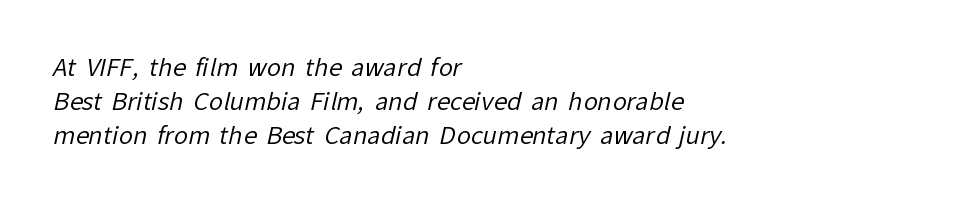
{"bold": "no", "underline": "no", "align": "left", "line_spacing": "normal", "line_spacing_ratio": 1.41, "letter_spacing": "normal", "letter_spacing_em": 0.0, "glyph_px": 24}
